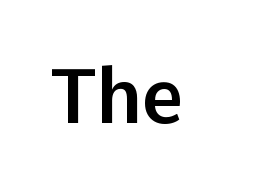
{"serif": "no", "italic": "no", "width": "normal", "stroke_contrast": "low", "x_height": "medium", "monospaced": "no", "underline": "no", "letter_spacing": "normal", "letter_spacing_em": 0.0, "glyph_px": 75}
